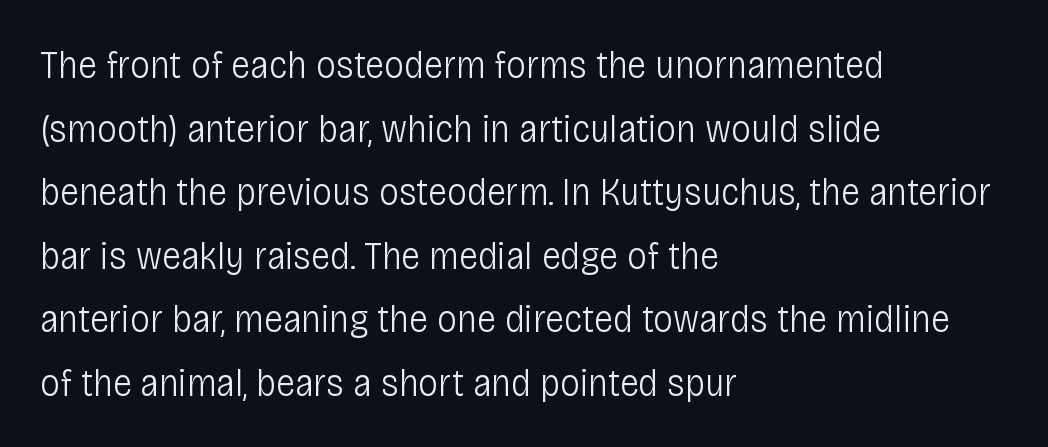
The image shows 40 px light, condensed sans-serif type, upright; set left-aligned, normal line spacing (1.59x), normal letter spacing, not underlined; low stroke contrast and a large x-height.
